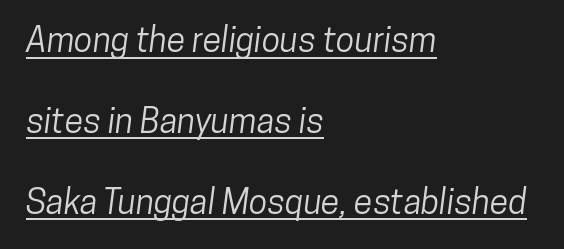
{"serif": "no", "width": "condensed", "stroke_contrast": "low", "x_height": "medium", "monospaced": "no", "underline": "yes", "align": "left", "line_spacing": "loose", "line_spacing_ratio": 2.38, "letter_spacing": "normal", "letter_spacing_em": 0.0, "glyph_px": 34}
